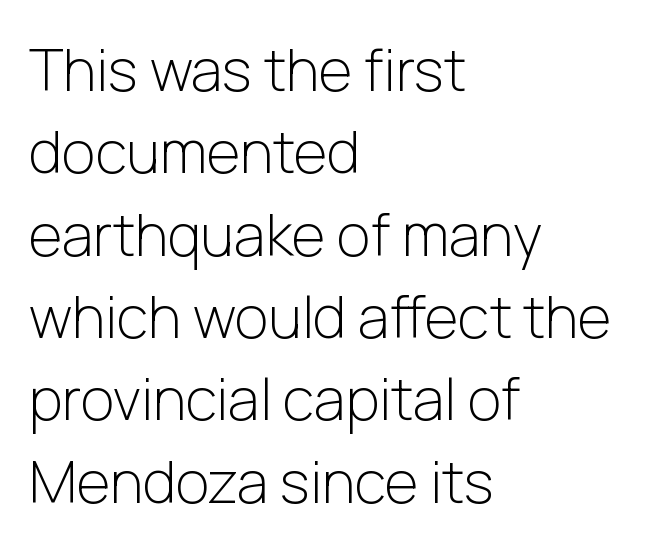
Q: Is the text bold? A: No.
Q: Is the text italic (slanted)? A: No, it is upright.
Q: Is the typeface a serif or a sans-serif typeface? A: Sans-serif.
Q: Is the text underlined? A: No.
Q: How is the paragraph aligned? A: Left-aligned.
Q: Is the spacing between letters normal or unusually wide? A: Normal.
Q: Is the spacing between lines tight, normal or loose? A: Normal.
Q: Width (condensed, normal, or wide)? A: Normal.
Q: Stroke contrast? A: Low.
Q: x-height? A: Medium.
Q: Monospaced? A: No.
